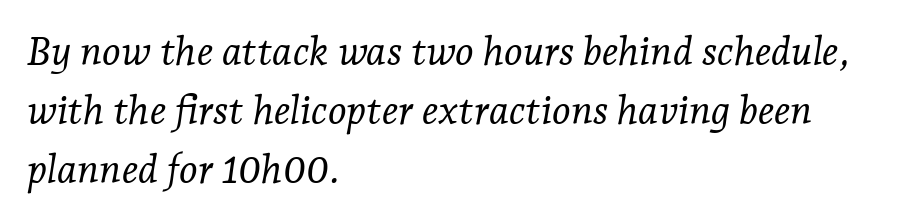
The image shows 40 px light serif type, italic (leaning right); set left-aligned, normal line spacing (1.48x), normal letter spacing, not underlined; low stroke contrast and a medium x-height.
